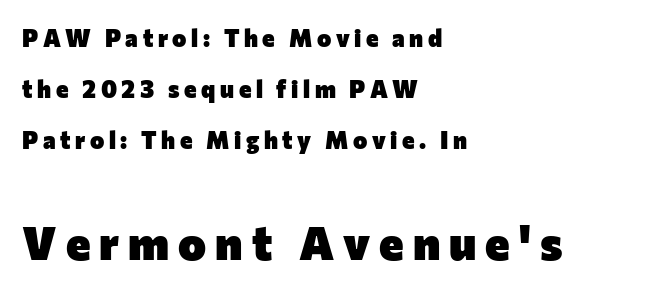
Notice how thick the strokes are: this is what a full bold looks like. Vertical strokes here are truly vertical. The typesetter chose a ragged-right arrangement here. Do the characters align in a grid? No, the font is proportional.
